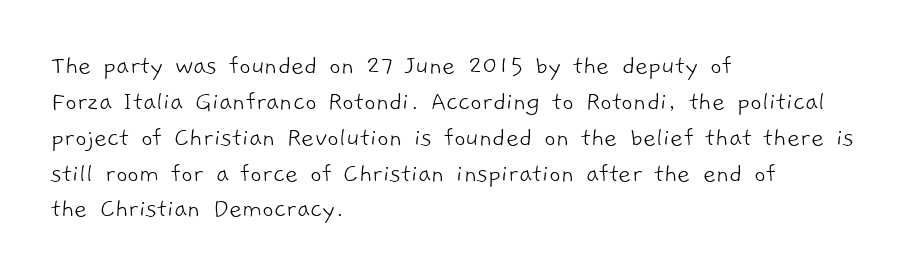
{"serif": "no", "bold": "no", "weight": "light", "width": "normal", "stroke_contrast": "low", "x_height": "medium", "monospaced": "no", "underline": "no", "align": "left", "line_spacing": "normal", "line_spacing_ratio": 1.28, "letter_spacing": "normal", "letter_spacing_em": 0.0, "glyph_px": 28}
